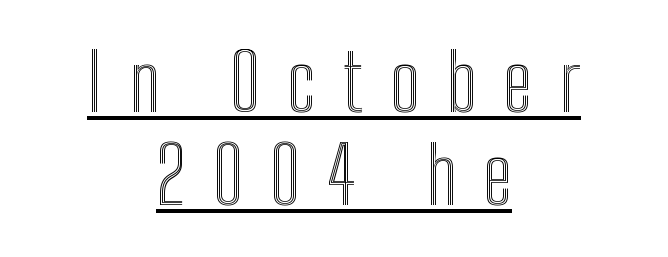
The type is letterspaced generously, with wide tracking. If you drew a line through each stem, it would be perfectly vertical. If you folded the block vertically in half, each line would mirror itself in length. You could not count columns in this text — the font is proportionally spaced.
